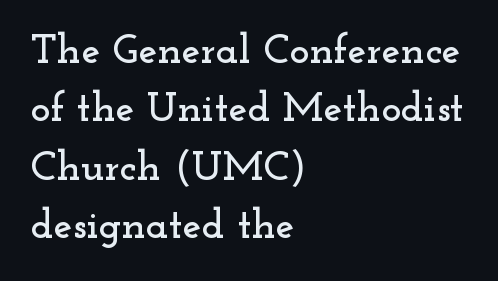
The image shows 42 px wide serif type, upright; set left-aligned, normal line spacing (1.39x), normal letter spacing, not underlined; low stroke contrast and a small x-height.
